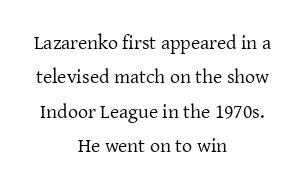
On a weight scale, this lands at 450 or below. The font's upright variant was chosen for this text. Between one letter and the next there's only the usual sliver of space. Horizontal alignment here is central, giving a formal, balanced look. A bare baseline throughout the passage.
